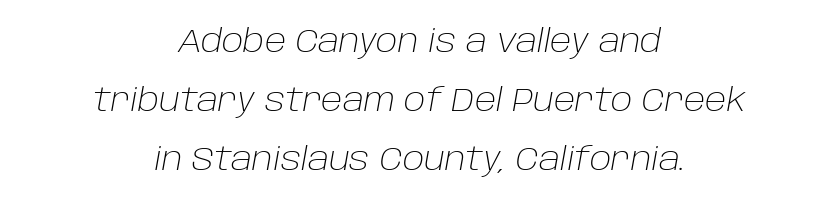
Q: Is the text bold? A: No.
Q: Is the text italic (slanted)? A: Yes, it leans right by about 10 degrees.
Q: Is the text underlined? A: No.
Q: How is the paragraph aligned? A: Centered.
Q: Is the spacing between letters normal or unusually wide? A: Normal.
Q: Width (condensed, normal, or wide)? A: Normal.
Q: Stroke contrast? A: Low.
Q: x-height? A: Large.
Q: Monospaced? A: No.
